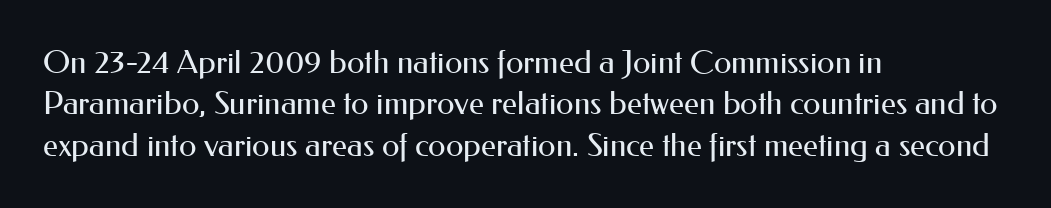
Q: Is the text bold? A: No.
Q: Is the text italic (slanted)? A: No, it is upright.
Q: Is the typeface a serif or a sans-serif typeface? A: Sans-serif.
Q: Is the text underlined? A: No.
Q: How is the paragraph aligned? A: Left-aligned.
Q: Is the spacing between letters normal or unusually wide? A: Normal.
Q: Is the spacing between lines tight, normal or loose? A: Normal.
Q: Width (condensed, normal, or wide)? A: Normal.
Q: Stroke contrast? A: Medium.
Q: x-height? A: Small.
Q: Monospaced? A: No.
